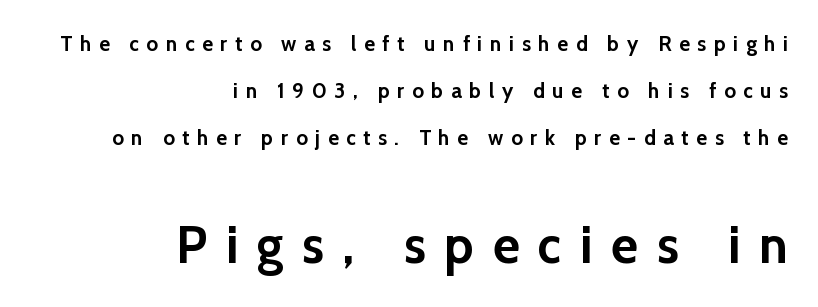
{"serif": "no", "italic": "no", "bold": "yes", "weight": "semibold", "width": "normal", "x_height": "medium", "monospaced": "no", "underline": "no", "align": "right", "line_spacing": "loose", "line_spacing_ratio": 2.23, "letter_spacing": "wide", "letter_spacing_em": 0.36, "larger_block": "second", "size_ratio": 2.48, "glyph_px": 52}
